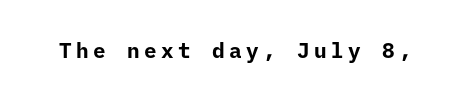
Q: Is the text bold? A: Yes.
Q: Is the text italic (slanted)? A: No, it is upright.
Q: Is the text underlined? A: No.
Q: Is the spacing between letters normal or unusually wide? A: Unusually wide.
